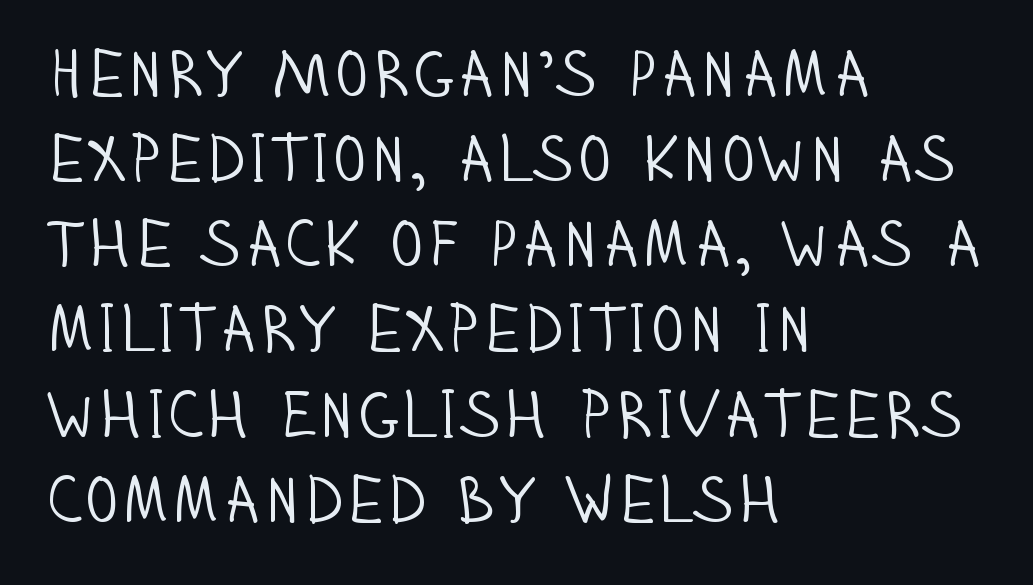
{"serif": "no", "italic": "no", "bold": "no", "weight": "light", "width": "condensed", "stroke_contrast": "low", "x_height": "large", "monospaced": "no", "underline": "no", "align": "left", "line_spacing": "normal", "line_spacing_ratio": 1.29, "letter_spacing": "normal", "letter_spacing_em": 0.0, "glyph_px": 66}
